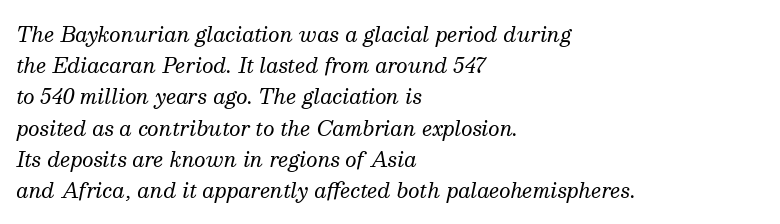
The image shows 20 px text type, italic (leaning right); set left-aligned, normal line spacing (1.56x), normal letter spacing, not underlined.
